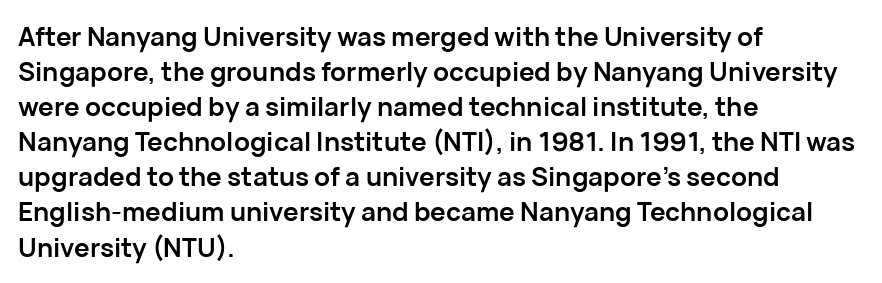
Q: Is the text bold? A: Yes.
Q: Is the text italic (slanted)? A: No, it is upright.
Q: Is the text underlined? A: No.
Q: How is the paragraph aligned? A: Left-aligned.
Q: Is the spacing between letters normal or unusually wide? A: Normal.
Q: Is the spacing between lines tight, normal or loose? A: Normal.
